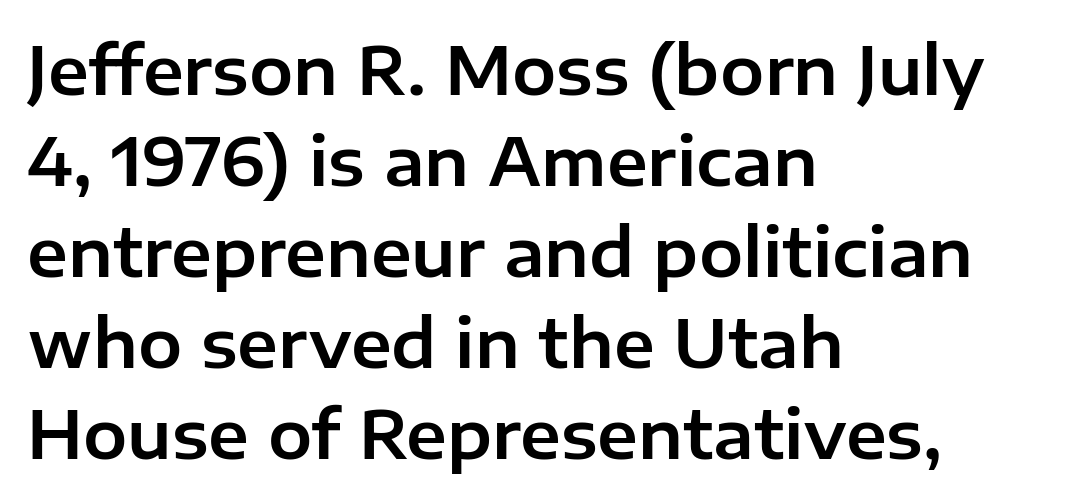
Q: Is the text italic (slanted)? A: No, it is upright.
Q: Is the typeface a serif or a sans-serif typeface? A: Sans-serif.
Q: Is the text underlined? A: No.
Q: How is the paragraph aligned? A: Left-aligned.
Q: Is the spacing between letters normal or unusually wide? A: Normal.
Q: Is the spacing between lines tight, normal or loose? A: Normal.
Q: Width (condensed, normal, or wide)? A: Normal.
Q: Stroke contrast? A: Low.
Q: x-height? A: Medium.
Q: Monospaced? A: No.
